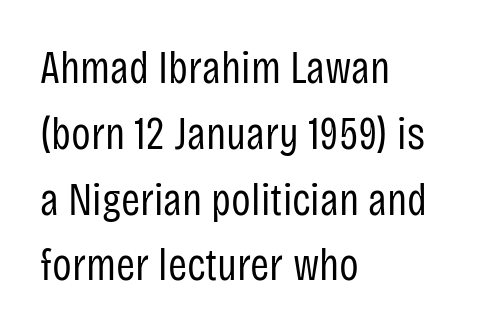
{"serif": "no", "italic": "no", "bold": "no", "weight": "regular", "width": "condensed", "stroke_contrast": "low", "x_height": "large", "monospaced": "no", "underline": "no", "align": "left", "line_spacing": "normal", "line_spacing_ratio": 1.43, "letter_spacing": "normal", "letter_spacing_em": 0.0, "glyph_px": 46}
